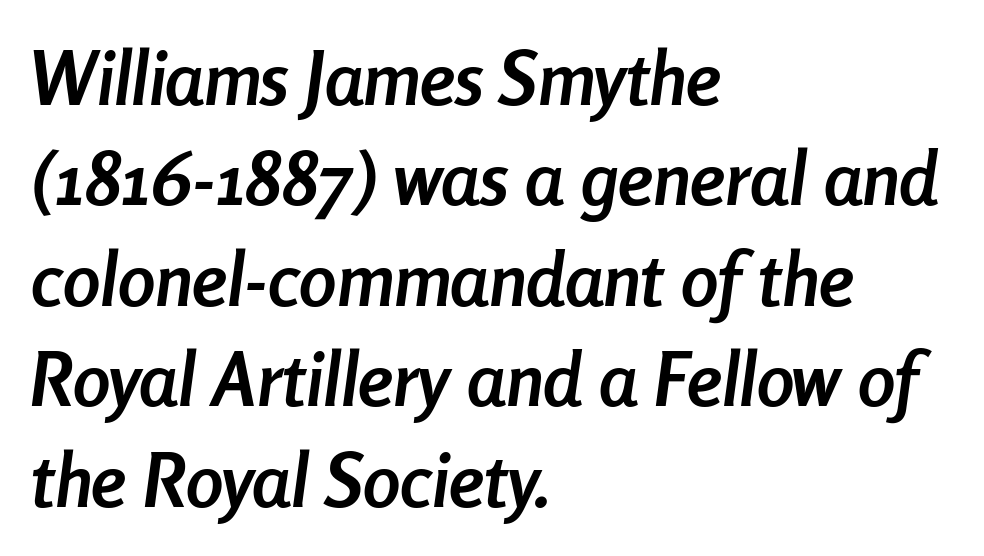
{"italic": "yes", "lean": "right", "slant_degrees": 8, "bold": "yes", "weight": "semibold", "width": "condensed", "stroke_contrast": "low", "x_height": "medium", "monospaced": "no", "underline": "no", "align": "left", "line_spacing": "normal", "line_spacing_ratio": 1.34, "letter_spacing": "normal", "letter_spacing_em": 0.0, "glyph_px": 75}
